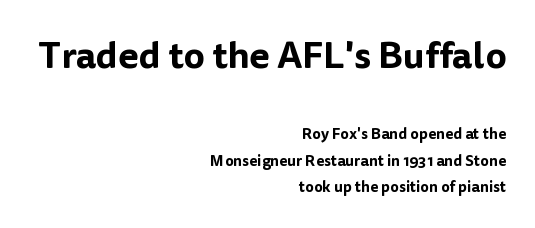
The image shows 37 px sans-serif type, upright; set right-aligned, line spacing 1.75x, normal letter spacing, not underlined; the first (top) block is 2.47x larger; low stroke contrast and a medium x-height.
